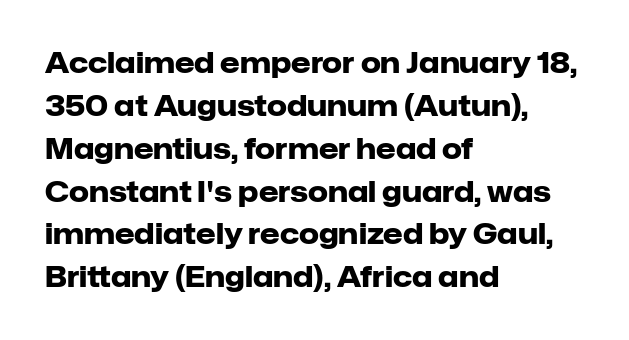
This rendering features lettering with no underline. Line spacing here is normal. The glyphs in this specimen are sans serif. No italicization has been applied; the sample stays upright. Visually the block forms a straight wall on the left and a jagged coastline on the right. Summary of weight: heavy, a full bold.
